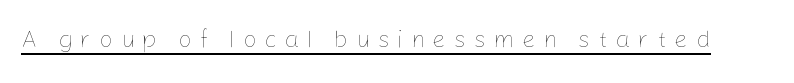
Q: Is the text bold? A: No.
Q: Is the text italic (slanted)? A: No, it is upright.
Q: Is the text underlined? A: Yes.
Q: Is the spacing between letters normal or unusually wide? A: Unusually wide.
